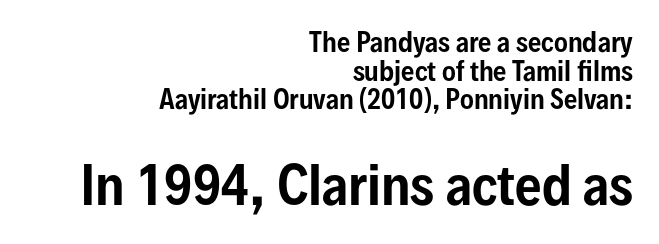
The image shows 52 px condensed sans-serif type, upright; set right-aligned, tight line spacing (1.1x), normal letter spacing, not underlined; the second (bottom) block is 2.0x larger; low stroke contrast and a medium x-height.
